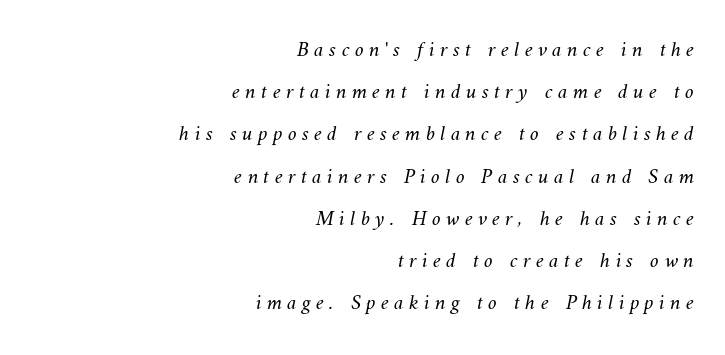
Vertically, the passage feels expansive, rows floating well apart. Does the copy run flush right? Yes — the right margin is perfectly even. The horizontal fit of the characters is loose and conspicuously gappy. The letters look calm and open, with moderate or lighter stems. Lines of text with bare space underneath.
